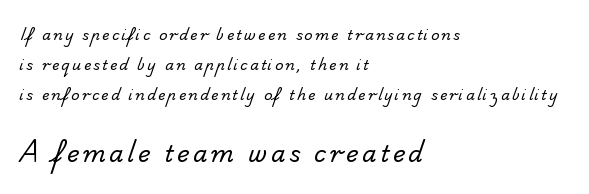
{"bold": "no", "underline": "no", "align": "left", "line_spacing": "loose", "line_spacing_ratio": 2.15, "larger_block": "second", "size_ratio": 1.64, "glyph_px": 23}
